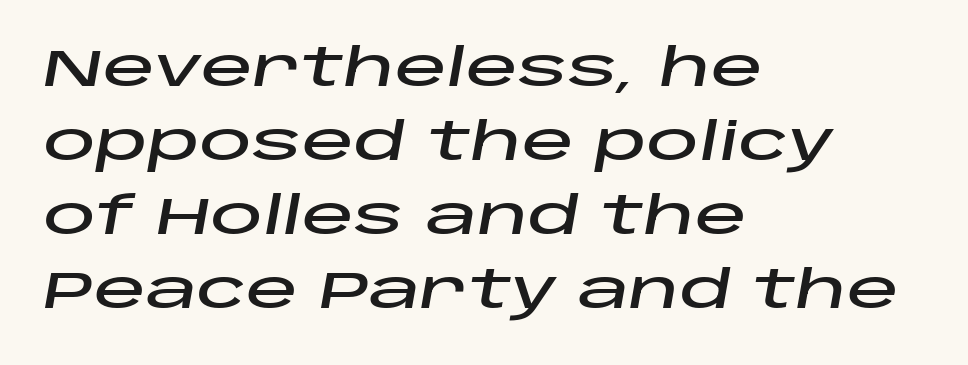
The image shows 52 px wide type, italic (leaning right); set left-aligned, normal line spacing (1.42x), normal letter spacing, not underlined; low stroke contrast and a large x-height.
